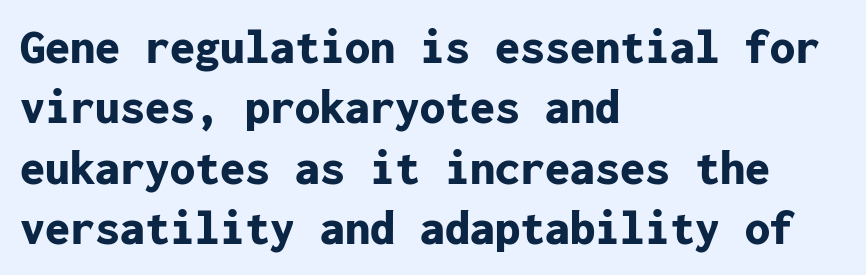
Glyph-to-glyph distance matches everyday printed text. This is roman type, the default non-slanted kind. One-word summary of the alignment: left. Every character here occupies the same horizontal width, giving the sample a typewriter-like rhythm.
